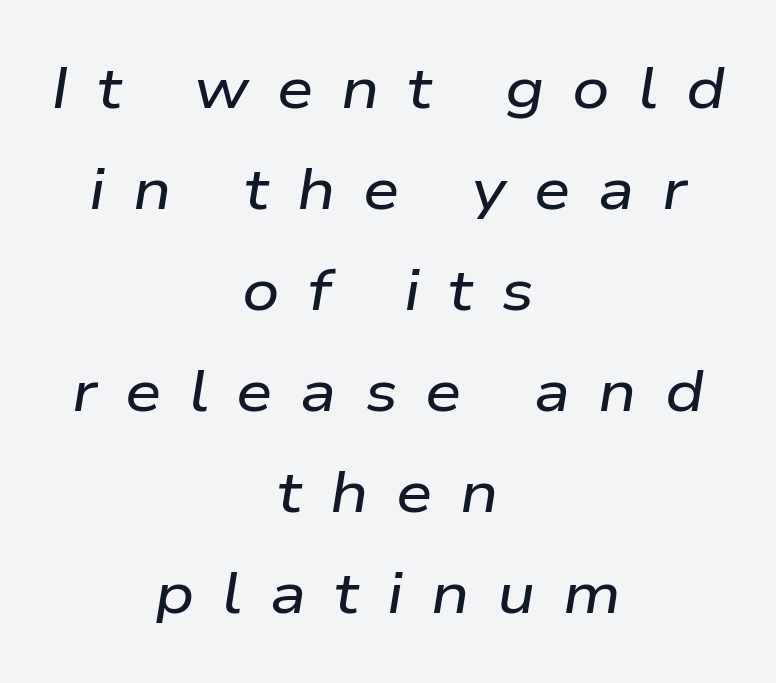
Looks like regular typesetting: each glyph gets only the width it needs. Is the block centered? Yes — each line is placed symmetrically about the middle. The space beneath each line is pristine and unruled. Italic? Definitely — the glyphs are oblique.
